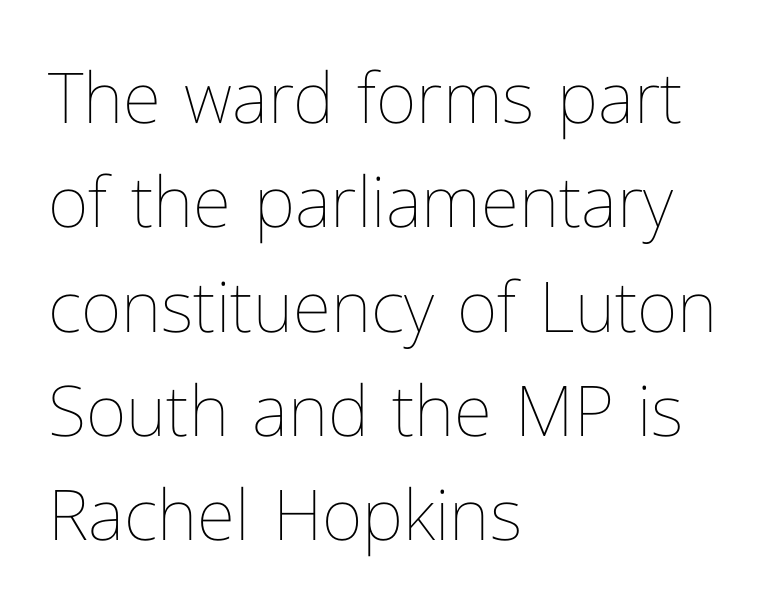
Q: Is the text bold? A: No.
Q: Is the text italic (slanted)? A: No, it is upright.
Q: Is the text underlined? A: No.
Q: How is the paragraph aligned? A: Left-aligned.
Q: Is the spacing between letters normal or unusually wide? A: Normal.
Q: Is the spacing between lines tight, normal or loose? A: Normal.
Q: Width (condensed, normal, or wide)? A: Normal.
Q: Stroke contrast? A: Low.
Q: x-height? A: Medium.
Q: Monospaced? A: No.
